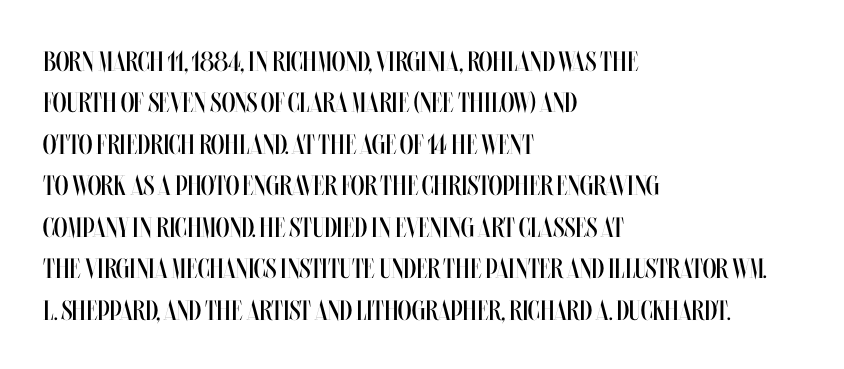
The image shows 28 px regular-weight, condensed type, upright; set left-aligned, normal line spacing (1.48x), normal letter spacing, not underlined; medium stroke contrast and a large x-height.
